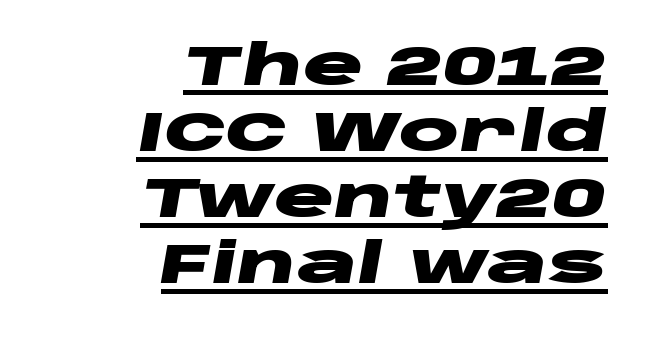
The image shows 56 px heavy, wide type, italic (leaning right); set right-aligned, line spacing 1.18x, normal letter spacing, underlined; low stroke contrast and a large x-height.
